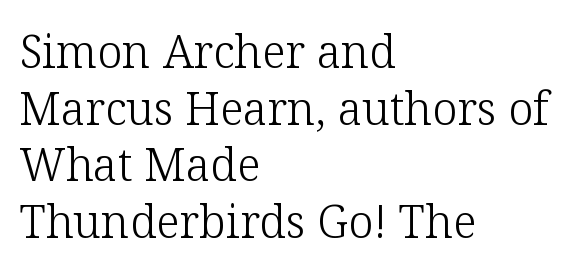
Q: Is the text bold? A: No.
Q: Is the text italic (slanted)? A: No, it is upright.
Q: Is the typeface a serif or a sans-serif typeface? A: Serif.
Q: Is the text underlined? A: No.
Q: How is the paragraph aligned? A: Left-aligned.
Q: Is the spacing between letters normal or unusually wide? A: Normal.
Q: Is the spacing between lines tight, normal or loose? A: Normal.
Q: Width (condensed, normal, or wide)? A: Normal.
Q: Stroke contrast? A: Low.
Q: x-height? A: Medium.
Q: Monospaced? A: No.
